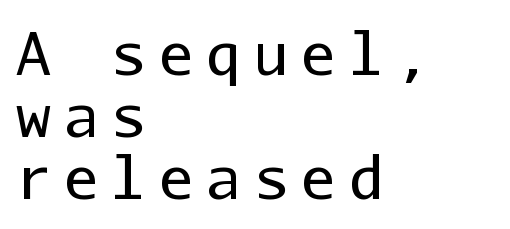
The image shows 58 px regular-weight sans-serif type, upright, monospaced; set left-aligned, tight line spacing (1.07x), unusually wide letter spacing (+0.22 em), not underlined; low stroke contrast and a medium x-height.
